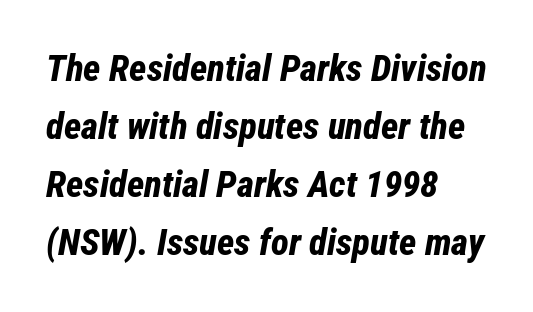
Looks like regular typesetting: each glyph gets only the width it needs. Where is the straight margin? On the left. Notice how descenders clear the ascenders below comfortably — that's standard leading. Bare-footed words on every line. The passage shown is emphatically bold.
